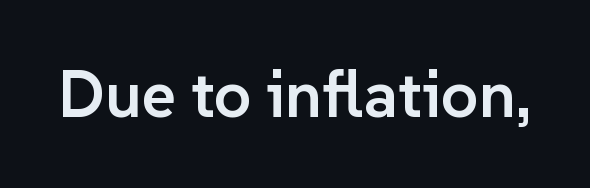
The image shows 66 px semibold sans-serif type, upright; set normal letter spacing, not underlined; low stroke contrast and a medium x-height.
